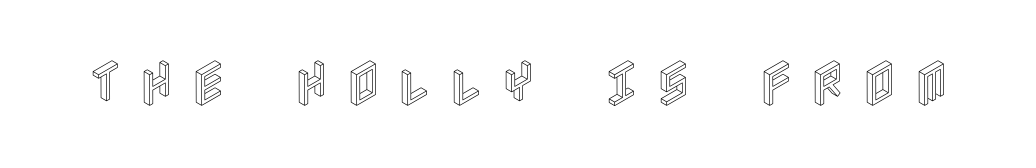
Q: Is the text italic (slanted)? A: No, it is upright.
Q: Is the text underlined? A: No.
Q: Is the spacing between letters normal or unusually wide? A: Unusually wide.
Q: Width (condensed, normal, or wide)? A: Condensed.
Q: x-height? A: Large.
